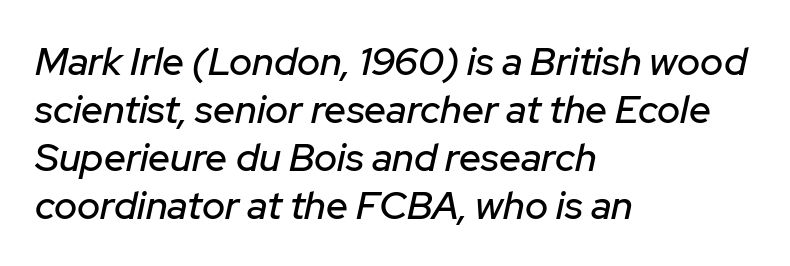
Does the lettering tilt? It does — this is italic. The text block is weighted toward the left margin, trailing off unevenly rightward. A typesetter would call this zero additional tracking. The face used here is proportionally spaced, like ordinary book or web type. Has an underline been added? It has not.
